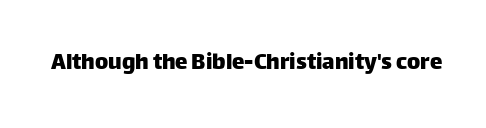
If you drew a line through each stem, it would be perfectly vertical. Characters follow at the spacing the type designer built in. The words here are not underlined.
